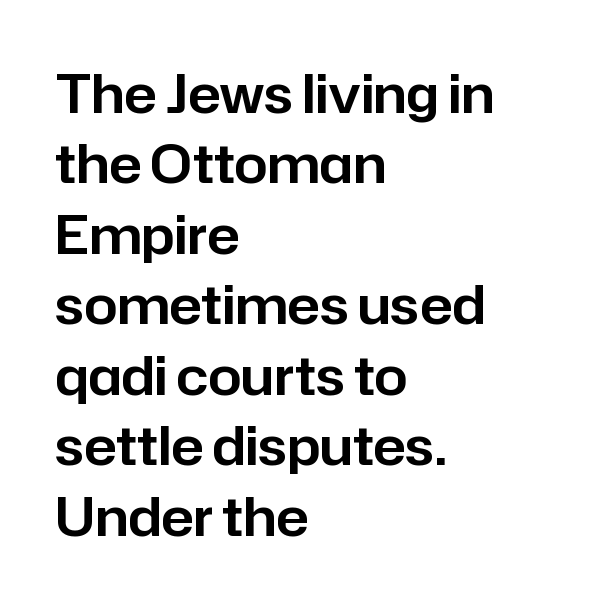
{"serif": "no", "italic": "no", "width": "normal", "stroke_contrast": "low", "x_height": "medium", "monospaced": "no", "underline": "no", "align": "left", "line_spacing": "normal", "line_spacing_ratio": 1.33, "letter_spacing": "normal", "letter_spacing_em": 0.0, "glyph_px": 53}
